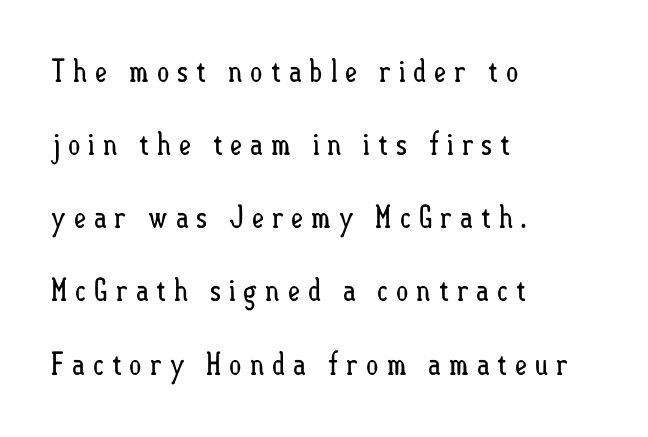
Q: Is the text bold? A: No.
Q: Is the text italic (slanted)? A: No, it is upright.
Q: Is the text underlined? A: No.
Q: How is the paragraph aligned? A: Left-aligned.
Q: Is the spacing between letters normal or unusually wide? A: Unusually wide.
Q: Is the spacing between lines tight, normal or loose? A: Loose.
Q: Width (condensed, normal, or wide)? A: Condensed.
Q: Stroke contrast? A: Low.
Q: x-height? A: Small.
Q: Monospaced? A: No.
